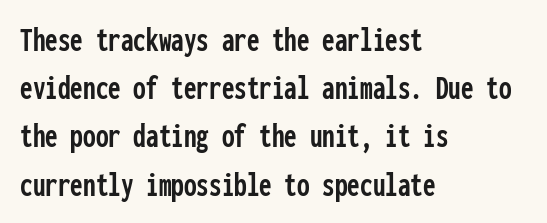
Q: Is the text italic (slanted)? A: No, it is upright.
Q: Is the typeface a serif or a sans-serif typeface? A: Sans-serif.
Q: Is the text underlined? A: No.
Q: How is the paragraph aligned? A: Left-aligned.
Q: Is the spacing between letters normal or unusually wide? A: Normal.
Q: Is the spacing between lines tight, normal or loose? A: Normal.
Q: Width (condensed, normal, or wide)? A: Condensed.
Q: Stroke contrast? A: Low.
Q: x-height? A: Medium.
Q: Monospaced? A: Yes.
